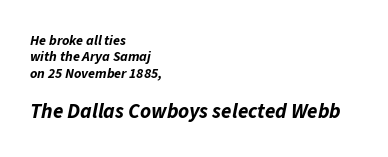
{"italic": "yes", "lean": "right", "slant_degrees": 11, "bold": "yes", "underline": "no", "align": "left", "line_spacing_ratio": 1.17, "letter_spacing": "normal", "letter_spacing_em": 0.0, "larger_block": "second", "size_ratio": 1.5, "glyph_px": 21}
